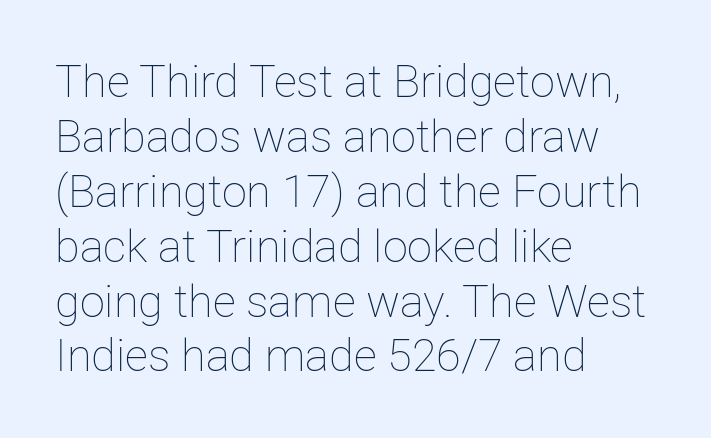
{"italic": "no", "bold": "no", "weight": "thin", "width": "normal", "stroke_contrast": "low", "x_height": "medium", "monospaced": "no", "underline": "no", "align": "left", "line_spacing_ratio": 1.22, "letter_spacing": "normal", "letter_spacing_em": 0.0, "glyph_px": 45}
